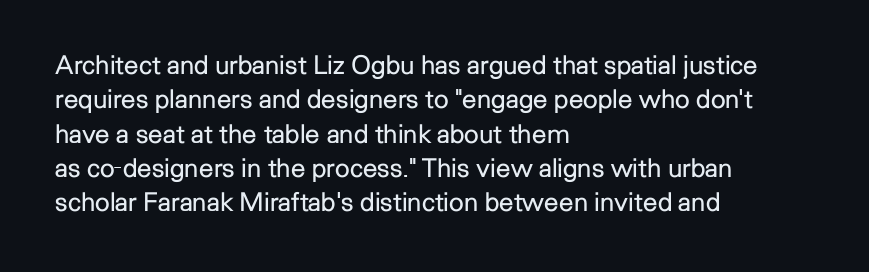
Leftover space on each line is placed entirely after the last word. Notice how the stems are strictly vertical — no italics here. The rendering uses a moderate line-height, typical for paragraphs. Underlining? Definitely not there. A light-to-regular cut is what we see here.
